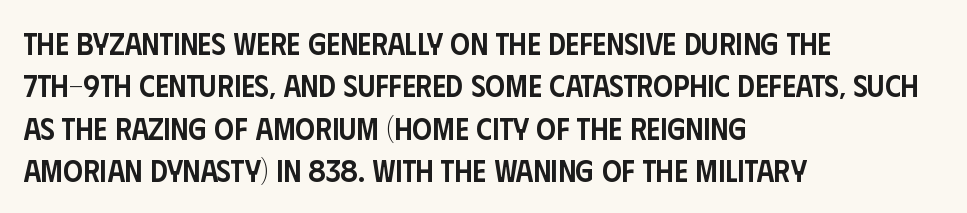
The image shows 31 px semibold, condensed sans-serif type, upright; set left-aligned, normal line spacing (1.37x), normal letter spacing, not underlined; low stroke contrast and a large x-height.
